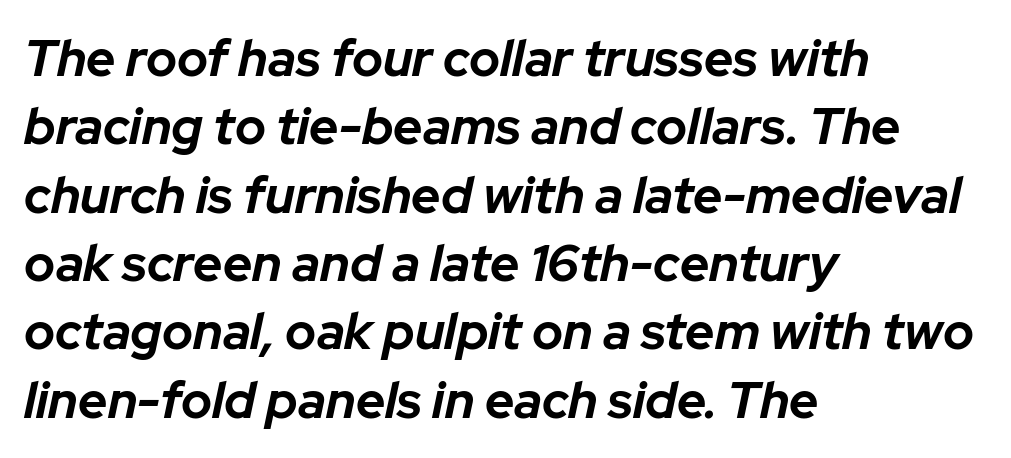
How would I describe the line gaps? Plain and ordinary. When letters slant like this, we call the style italic. Plain, unruled lines of type. You could not count columns in this text — the font is proportionally spaced.
